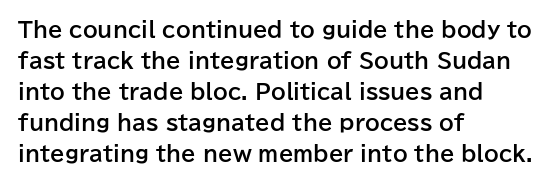
These lines keep a tight, regular rhythm from letter to letter. The typesetting leans heavy: a genuine bold. Line beginnings align vertically; line endings do not. If you drew a line through each stem, it would be perfectly vertical. Letters rest on an invisible, unmarked baseline.
